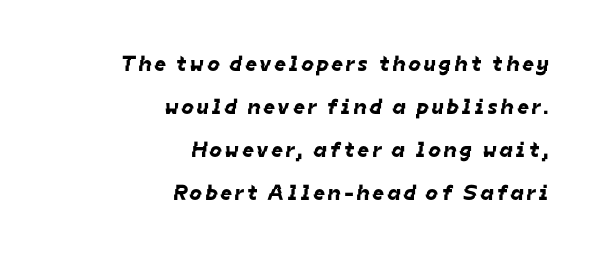
{"underline": "no", "align": "right", "line_spacing": "loose", "line_spacing_ratio": 1.96, "glyph_px": 22}
